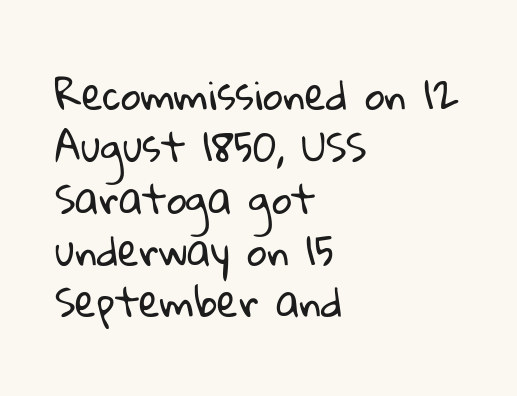
The image shows 39 px regular-weight sans-serif type; set left-aligned, normal line spacing (1.33x), normal letter spacing, not underlined; low stroke contrast and a medium x-height.
